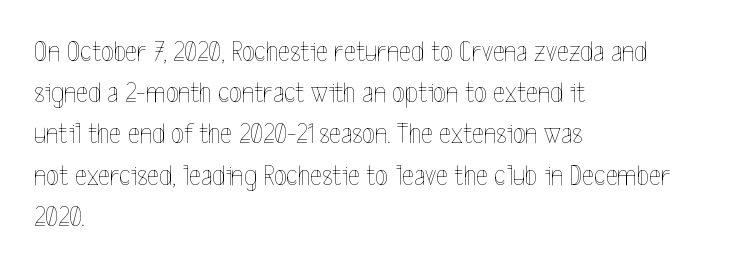
The image shows 29 px thin, condensed type, upright; set left-aligned, normal line spacing (1.42x), normal letter spacing, not underlined; a medium x-height.
